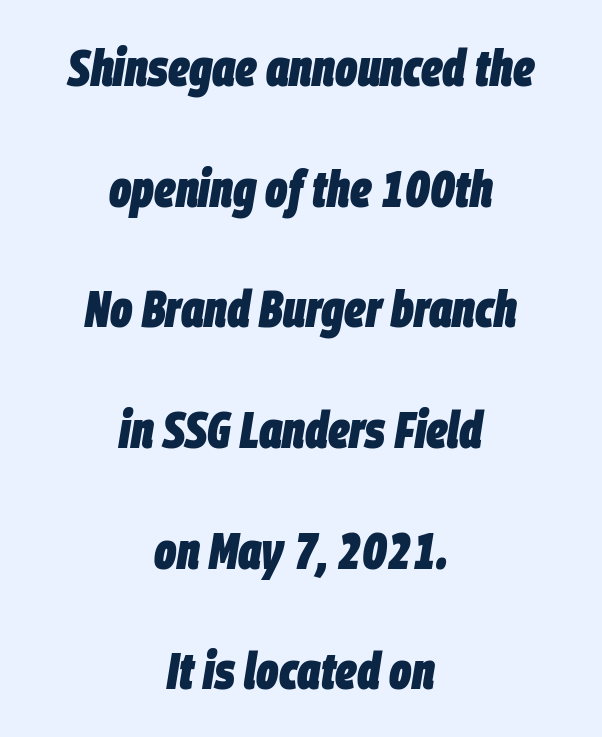
Q: Is the text bold? A: Yes.
Q: Is the text italic (slanted)? A: Yes, it leans right by about 9 degrees.
Q: Is the text underlined? A: No.
Q: How is the paragraph aligned? A: Centered.
Q: Is the spacing between letters normal or unusually wide? A: Normal.
Q: Is the spacing between lines tight, normal or loose? A: Loose.
Q: Width (condensed, normal, or wide)? A: Condensed.
Q: Stroke contrast? A: Low.
Q: x-height? A: Large.
Q: Monospaced? A: No.
